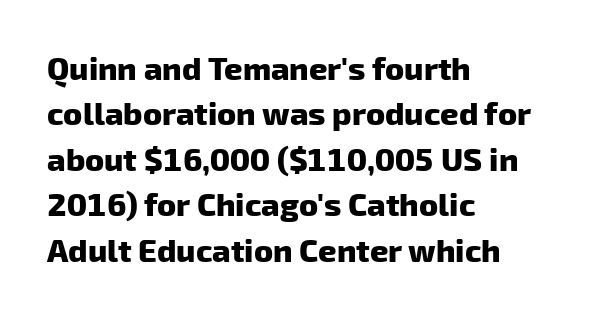
Compared with typical paragraphs, the rows here are spaced about the same. Is the letter spacing exaggerated? No — it looks like the ordinary default. The face used here is a sans, in the tradition of grotesques and geometrics. These lines carry a lot of weight — the face is fully bold.
